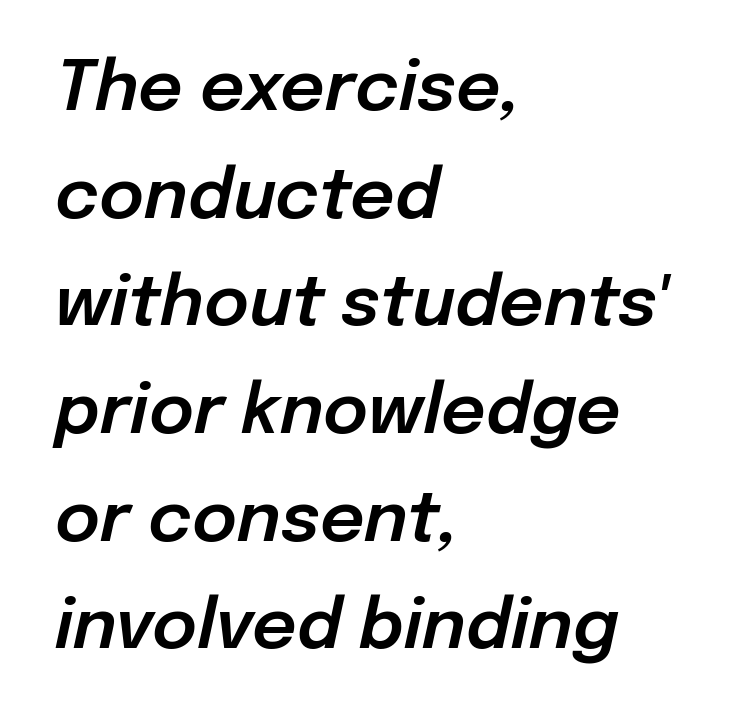
This sample has the flowing, uneven cadence of proportional lettering. Baseline-to-baseline distance is the conventional proportion of letter height. The typesetter chose a ragged-right arrangement here. Here the glyphs are tracked normally, forming tight word shapes. This sample uses an oblique cut, with every glyph tilted off the vertical.
